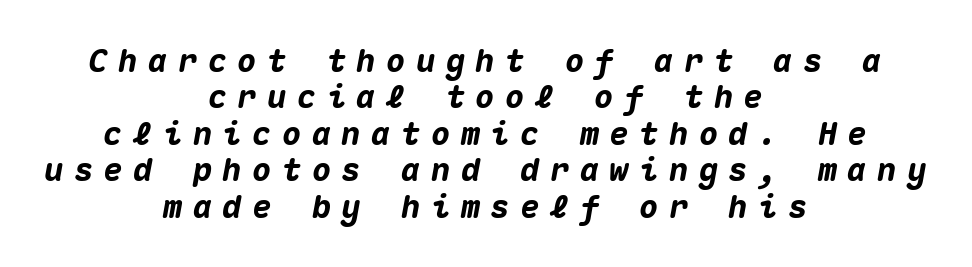
{"italic": "yes", "lean": "right", "slant_degrees": 10, "bold": "yes", "weight": "heavy", "width": "normal", "stroke_contrast": "medium", "x_height": "medium", "monospaced": "yes", "underline": "no", "align": "center", "line_spacing": "tight", "line_spacing_ratio": 1.14, "letter_spacing": "wide", "letter_spacing_em": 0.33, "glyph_px": 32}
